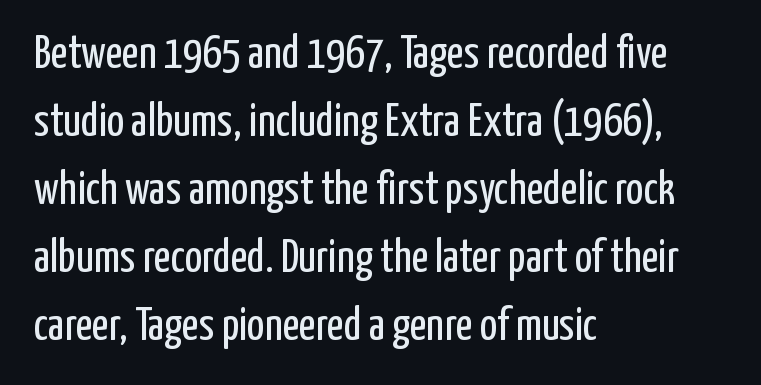
{"serif": "no", "italic": "no", "bold": "no", "weight": "regular", "width": "condensed", "stroke_contrast": "low", "x_height": "medium", "monospaced": "no", "underline": "no", "align": "left", "line_spacing": "normal", "line_spacing_ratio": 1.48, "letter_spacing": "normal", "letter_spacing_em": 0.0, "glyph_px": 46}
